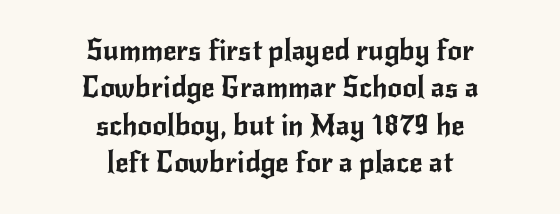
The line texture is even and compact thanks to regular tracking. The face used here is a sans, in the tradition of grotesques and geometrics. The rendering positions every line midway between the sides. The letters advance in unequal steps, a hallmark of proportional type. Posture: vertical. The block of text has a typical density, with ordinary space between rows.
